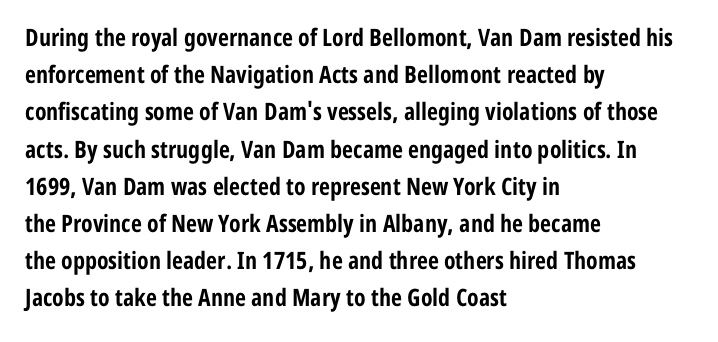
The passage shown has conventional tracking throughout. Underline: absent. The lines in this sample share a left origin and differ only in where they stop. These lines carry a lot of weight — the face is fully bold. Leading: standard. Characters remain perfectly vertical along every line.
